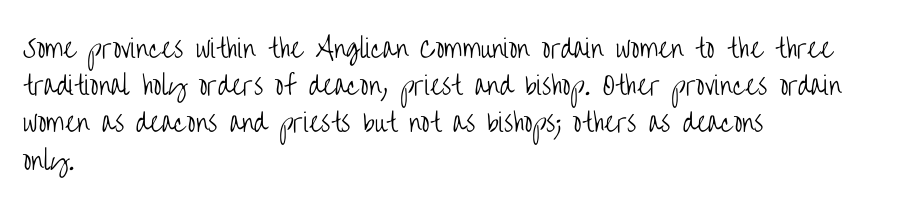
{"italic": "no", "bold": "no", "underline": "no", "align": "left", "line_spacing": "normal", "line_spacing_ratio": 1.49, "letter_spacing": "normal", "letter_spacing_em": 0.0, "glyph_px": 25}
